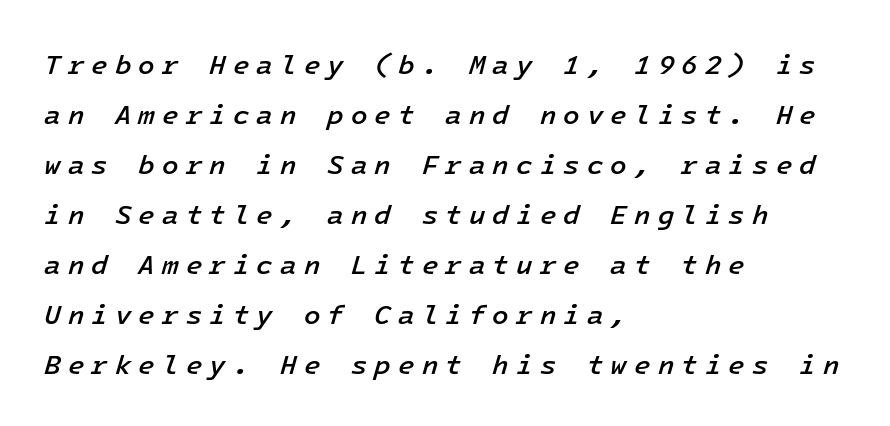
Does the lettering tilt? It does — this is italic. The horizontal fit of the characters is loose and conspicuously gappy. Casual observation: everything's shoved over to the left. Every letter is mildly thick-stroked: semibold rather than bold.
